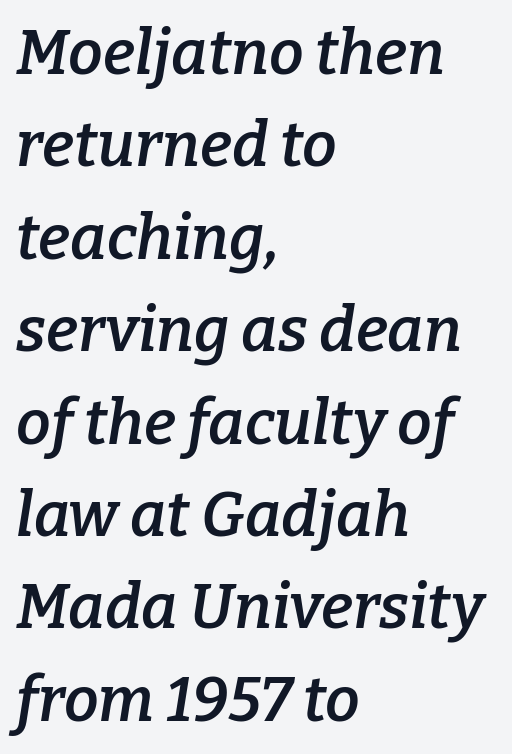
{"serif": "yes", "italic": "yes", "lean": "right", "slant_degrees": 9, "bold": "semi", "weight": "semibold", "width": "normal", "stroke_contrast": "low", "x_height": "medium", "monospaced": "no", "underline": "no", "align": "left", "line_spacing": "normal", "line_spacing_ratio": 1.49, "letter_spacing": "normal", "letter_spacing_em": 0.0, "glyph_px": 62}
